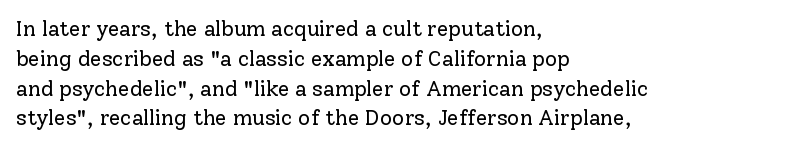
Quick note: interline space is typical. Nothing unusual about the tracking: characters are spaced as the font intends. Unmarked baselines from the first word to the last. No italicization has been applied; the sample stays upright.
